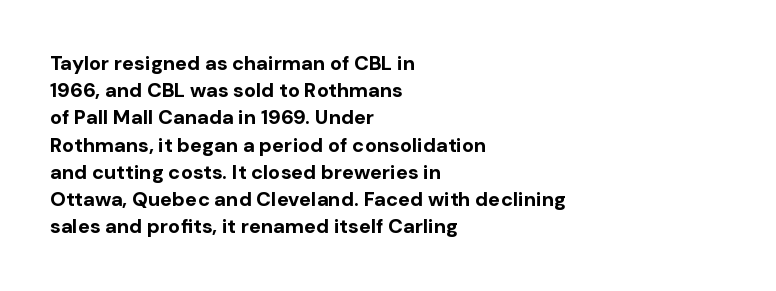
The image shows 20 px bold type, upright; set left-aligned, normal line spacing (1.36x), normal letter spacing, not underlined.
